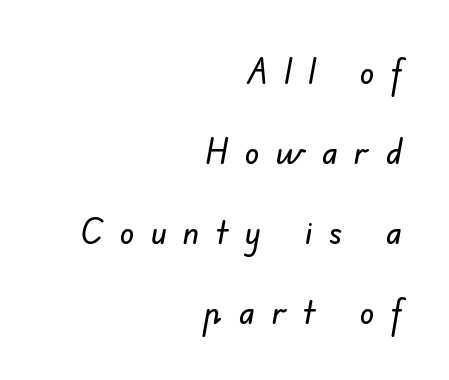
Q: Is the typeface a serif or a sans-serif typeface? A: Sans-serif.
Q: Is the text underlined? A: No.
Q: How is the paragraph aligned? A: Right-aligned.
Q: Is the spacing between letters normal or unusually wide? A: Unusually wide.
Q: Is the spacing between lines tight, normal or loose? A: Loose.
Q: Width (condensed, normal, or wide)? A: Normal.
Q: Stroke contrast? A: Low.
Q: x-height? A: Small.
Q: Monospaced? A: No.
